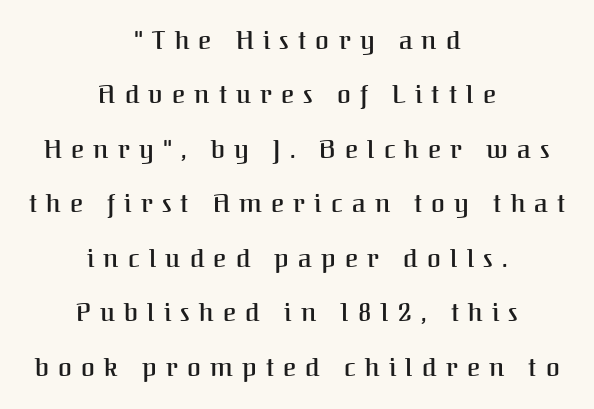
Q: Is the text bold? A: Semi-bold.
Q: Is the text italic (slanted)? A: No, it is upright.
Q: Is the text underlined? A: No.
Q: How is the paragraph aligned? A: Centered.
Q: Is the spacing between letters normal or unusually wide? A: Unusually wide.
Q: Is the spacing between lines tight, normal or loose? A: Loose.
